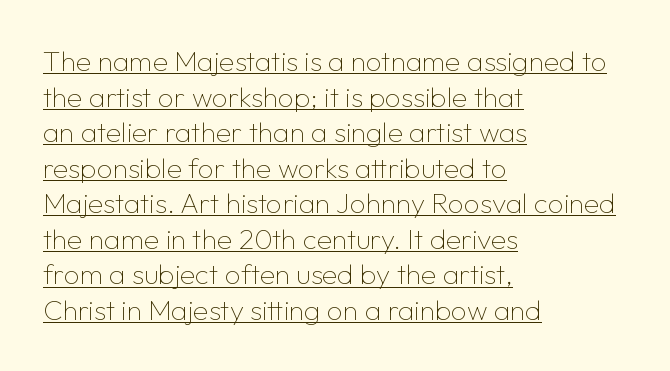
One glance says typical: line gaps are just what's usual. One-word summary of the alignment: left. Type style note: lacks serifs. The passage shown is typed in a proportional face where columns would drift.
